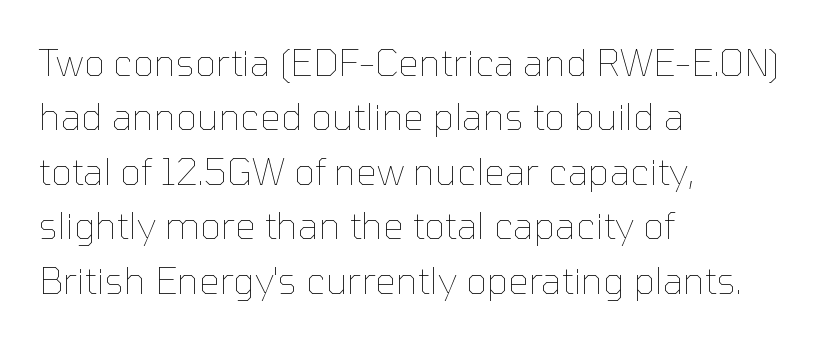
Note the varied advance widths — an 'i' is clearly narrower than an 'm'. Underline: absent. Line spacing here is normal. A typesetter would mark this as roman, not italic. Nobody touched the tracking dial on this one.
